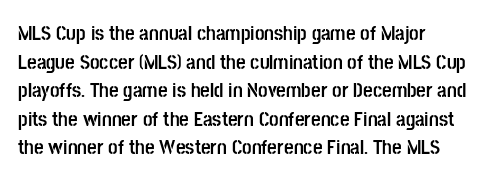
Q: Is the text bold? A: Yes.
Q: Is the text italic (slanted)? A: No, it is upright.
Q: Is the text underlined? A: No.
Q: Is the spacing between letters normal or unusually wide? A: Normal.
Q: Is the spacing between lines tight, normal or loose? A: Normal.
